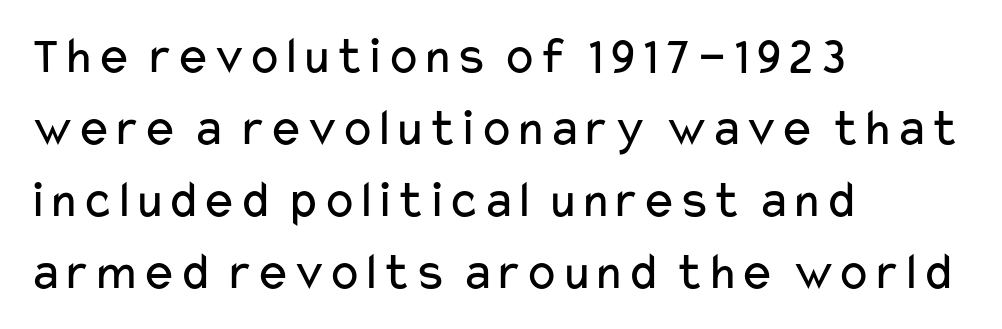
The image shows 53 px regular-weight, wide sans-serif type, upright; set left-aligned, normal line spacing (1.36x), normal letter spacing, not underlined; low stroke contrast and a medium x-height.
